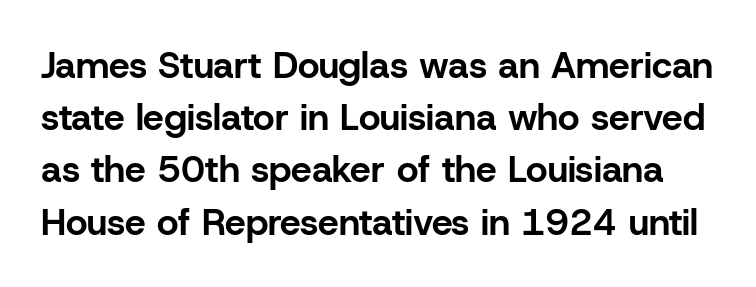
Q: Is the text bold? A: Yes.
Q: Is the text italic (slanted)? A: No, it is upright.
Q: Is the typeface a serif or a sans-serif typeface? A: Sans-serif.
Q: Is the text underlined? A: No.
Q: Is the spacing between letters normal or unusually wide? A: Normal.
Q: Is the spacing between lines tight, normal or loose? A: Normal.
Q: Width (condensed, normal, or wide)? A: Normal.
Q: Stroke contrast? A: Low.
Q: x-height? A: Medium.
Q: Monospaced? A: No.
